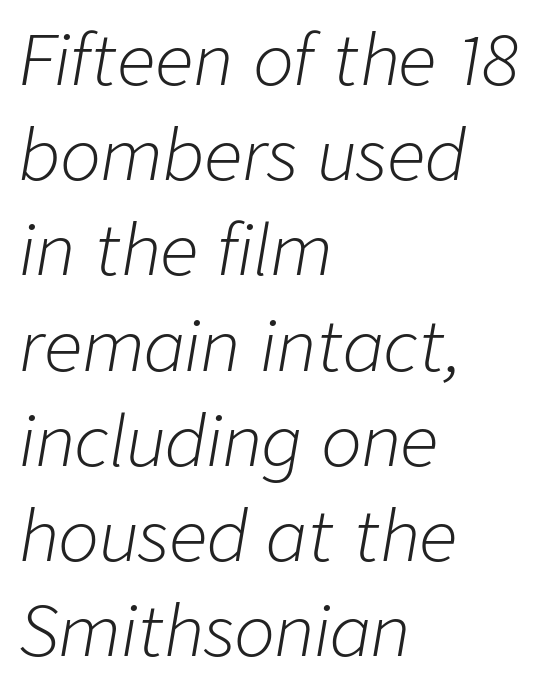
{"italic": "yes", "lean": "right", "slant_degrees": 9, "bold": "no", "weight": "light", "width": "normal", "stroke_contrast": "low", "x_height": "medium", "monospaced": "no", "underline": "no", "align": "left", "line_spacing": "normal", "line_spacing_ratio": 1.4, "letter_spacing": "normal", "letter_spacing_em": 0.0, "glyph_px": 68}
